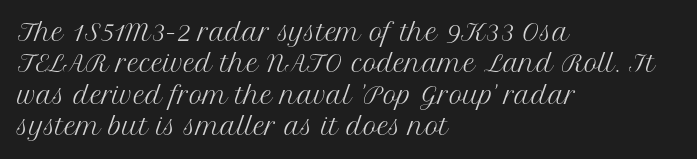
One glance says typical: line gaps are just what's usual. What stands out about the letter spacing? Nothing — it is the standard amount. This reads as an unemphasized weight, regular at the heaviest. The text block is weighted toward the left margin, trailing off unevenly rightward. Descender tails drop into unmarked territory.
